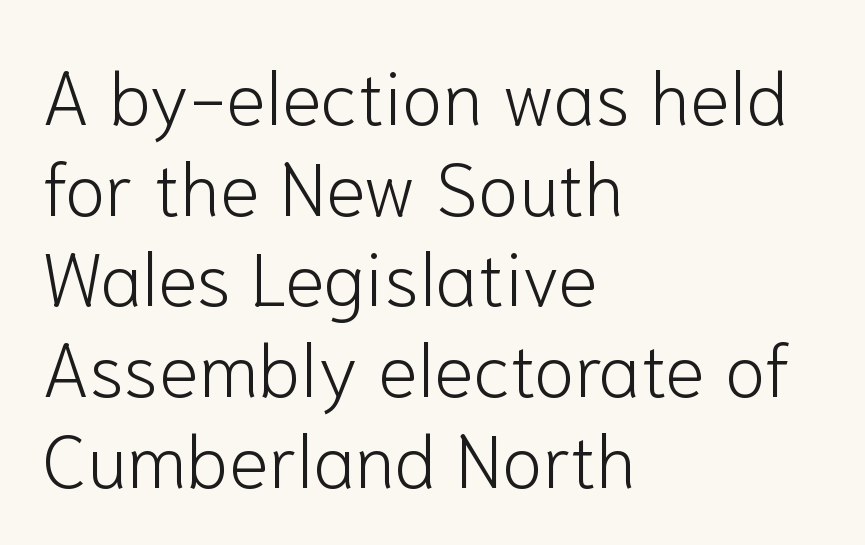
The font family rendered here belongs to the sans-serif group. A classic flush-left, rag-right setting is used for this passage. Unbolded letterforms with no extra heft. The string is rendered with underlining switched off. What stands out about the letter spacing? Nothing — it is the standard amount. Do the characters align in a grid? No, the font is proportional.
